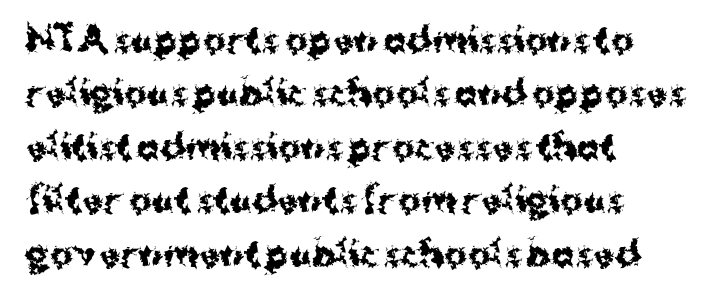
The image shows 34 px bold sans-serif type, upright; set left-aligned, normal line spacing (1.57x), normal letter spacing, not underlined; medium stroke contrast and a medium x-height.
